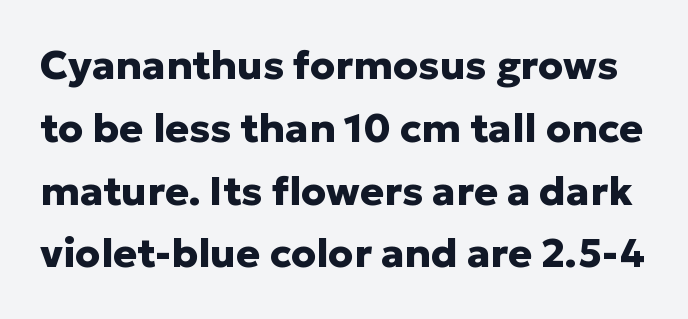
Q: Is the text bold? A: Yes.
Q: Is the text italic (slanted)? A: No, it is upright.
Q: Is the typeface a serif or a sans-serif typeface? A: Sans-serif.
Q: Is the text underlined? A: No.
Q: Is the spacing between letters normal or unusually wide? A: Normal.
Q: Is the spacing between lines tight, normal or loose? A: Normal.
Q: Width (condensed, normal, or wide)? A: Normal.
Q: Stroke contrast? A: Low.
Q: x-height? A: Medium.
Q: Monospaced? A: No.
